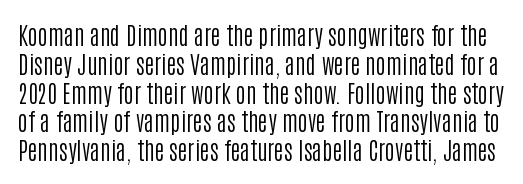
{"italic": "no", "bold": "no", "underline": "no", "line_spacing_ratio": 1.2, "letter_spacing": "normal", "letter_spacing_em": 0.0, "glyph_px": 24}
